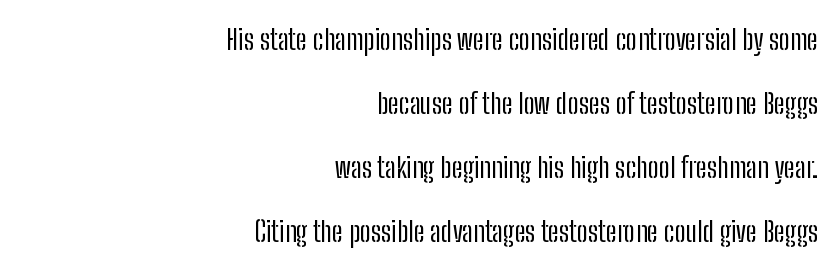
Q: Is the text bold? A: No.
Q: Is the text italic (slanted)? A: No, it is upright.
Q: Is the typeface a serif or a sans-serif typeface? A: Sans-serif.
Q: Is the text underlined? A: No.
Q: How is the paragraph aligned? A: Right-aligned.
Q: Is the spacing between letters normal or unusually wide? A: Normal.
Q: Is the spacing between lines tight, normal or loose? A: Loose.
Q: Width (condensed, normal, or wide)? A: Condensed.
Q: Stroke contrast? A: Low.
Q: x-height? A: Medium.
Q: Monospaced? A: No.
